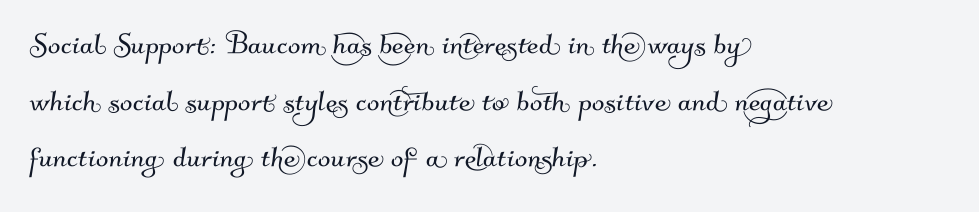
Q: Is the typeface a serif or a sans-serif typeface? A: Sans-serif.
Q: Is the text underlined? A: No.
Q: How is the paragraph aligned? A: Left-aligned.
Q: Is the spacing between letters normal or unusually wide? A: Normal.
Q: Is the spacing between lines tight, normal or loose? A: Normal.
Q: Width (condensed, normal, or wide)? A: Normal.
Q: Stroke contrast? A: Medium.
Q: x-height? A: Small.
Q: Monospaced? A: No.
